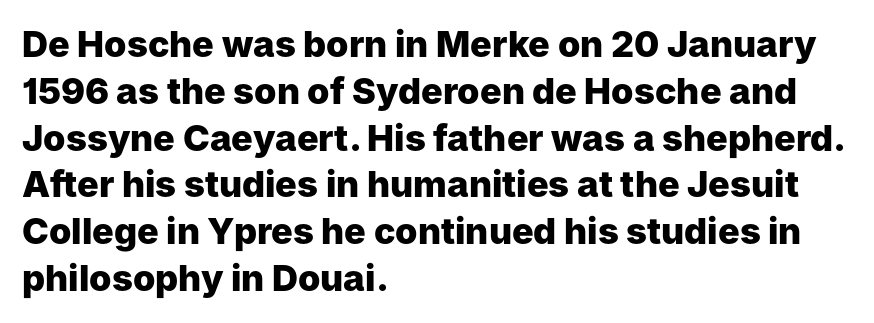
Q: Is the text bold? A: Yes.
Q: Is the text italic (slanted)? A: No, it is upright.
Q: Is the typeface a serif or a sans-serif typeface? A: Sans-serif.
Q: Is the text underlined? A: No.
Q: How is the paragraph aligned? A: Left-aligned.
Q: Is the spacing between letters normal or unusually wide? A: Normal.
Q: Is the spacing between lines tight, normal or loose? A: Normal.
Q: Width (condensed, normal, or wide)? A: Normal.
Q: Stroke contrast? A: Low.
Q: x-height? A: Medium.
Q: Monospaced? A: No.
